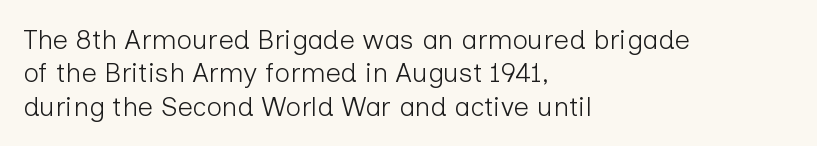
The image shows 27 px text type, upright; set left-aligned, line spacing 1.24x, normal letter spacing, not underlined.
